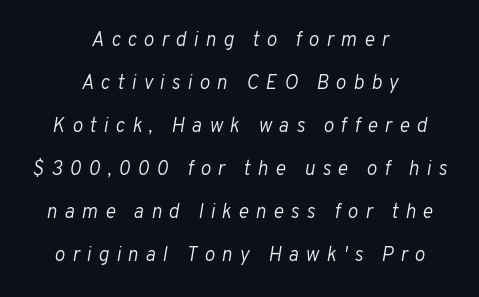
{"italic": "yes", "lean": "right", "slant_degrees": 10, "bold": "no", "underline": "no", "align": "center", "line_spacing": "loose", "line_spacing_ratio": 2.15, "letter_spacing": "wide", "letter_spacing_em": 0.35, "glyph_px": 20}
